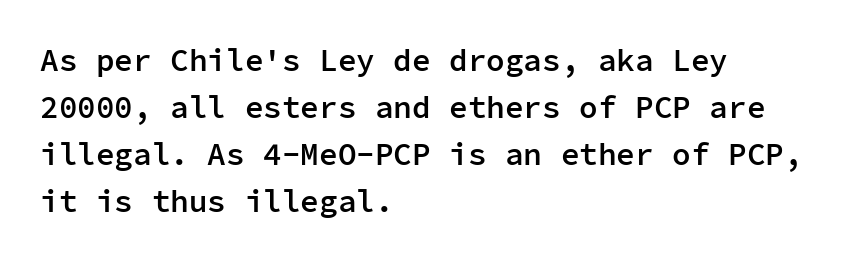
Q: Is the text bold? A: Semi-bold.
Q: Is the text italic (slanted)? A: No, it is upright.
Q: Is the typeface a serif or a sans-serif typeface? A: Sans-serif.
Q: Is the text underlined? A: No.
Q: How is the paragraph aligned? A: Left-aligned.
Q: Is the spacing between letters normal or unusually wide? A: Normal.
Q: Is the spacing between lines tight, normal or loose? A: Normal.
Q: Width (condensed, normal, or wide)? A: Normal.
Q: Stroke contrast? A: Low.
Q: x-height? A: Medium.
Q: Monospaced? A: Yes.
